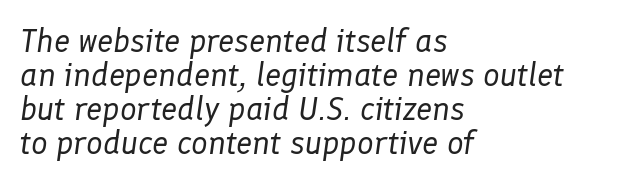
Proportional: the letters do not fall into vertical columns. Students, note that the glyphs here touch the page at normal intervals. The passage shown is not underscored anywhere. The ragged edge is on the right, which tells us the setting is flush left.
